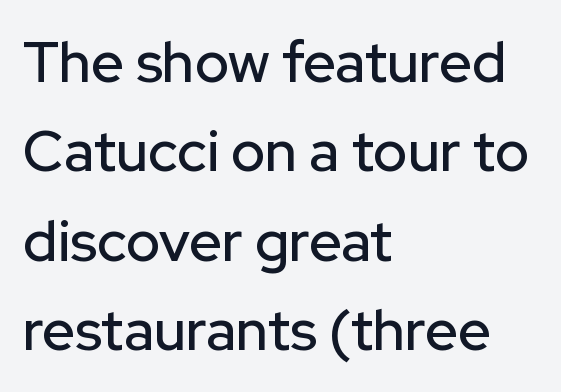
Q: Is the text italic (slanted)? A: No, it is upright.
Q: Is the typeface a serif or a sans-serif typeface? A: Sans-serif.
Q: Is the text underlined? A: No.
Q: How is the paragraph aligned? A: Left-aligned.
Q: Is the spacing between letters normal or unusually wide? A: Normal.
Q: Is the spacing between lines tight, normal or loose? A: Normal.
Q: Width (condensed, normal, or wide)? A: Normal.
Q: Stroke contrast? A: Low.
Q: x-height? A: Medium.
Q: Monospaced? A: No.
